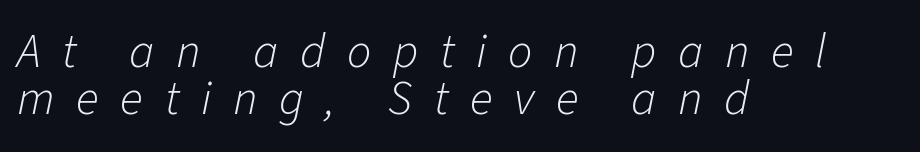
{"italic": "yes", "lean": "right", "slant_degrees": 11, "bold": "no", "weight": "light", "width": "normal", "stroke_contrast": "low", "x_height": "medium", "monospaced": "no", "underline": "no", "align": "left", "line_spacing": "tight", "line_spacing_ratio": 0.98, "letter_spacing": "wide", "letter_spacing_em": 0.45, "glyph_px": 48}
